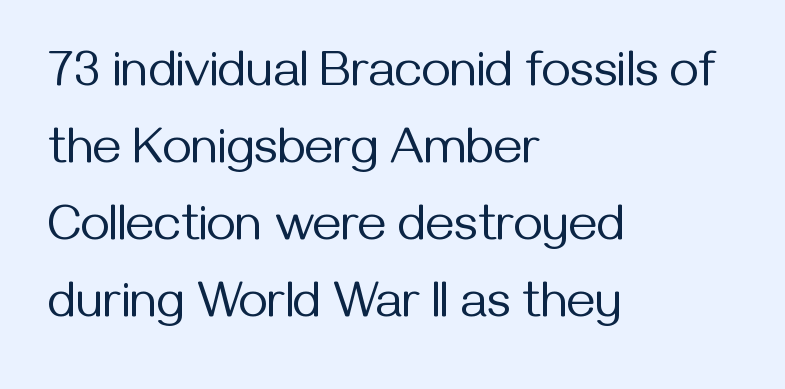
The image shows 50 px regular-weight sans-serif type, upright; set left-aligned, normal line spacing (1.54x), normal letter spacing, not underlined; medium stroke contrast and a medium x-height.
